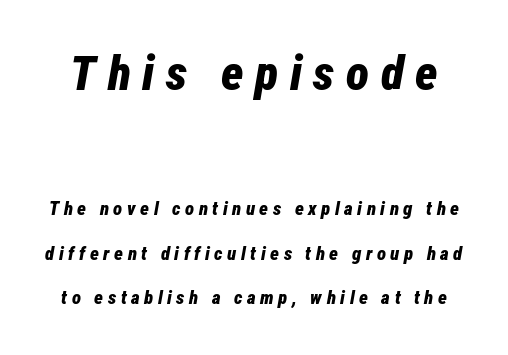
The more generous point size was reserved for the upper chunk. The line-height multiplier appears high, well above default. How are the letters spaced? Widely, with obvious added tracking. Do the characters align in a grid? No, the font is proportional. In terms of posture, this sample is oblique. The foot of each line stays bare and open.
